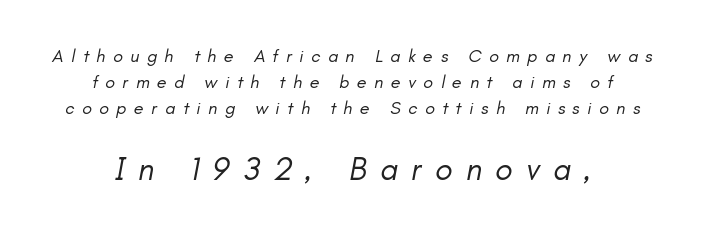
{"italic": "yes", "lean": "right", "slant_degrees": 11, "bold": "no", "weight": "regular", "width": "normal", "stroke_contrast": "low", "x_height": "small", "monospaced": "no", "underline": "no", "line_spacing": "normal", "line_spacing_ratio": 1.45, "letter_spacing": "wide", "letter_spacing_em": 0.42, "larger_block": "second", "size_ratio": 1.78, "glyph_px": 32}
